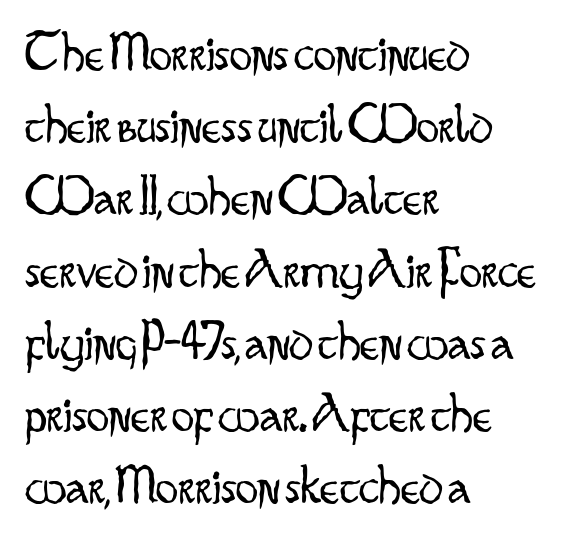
Q: Is the text bold? A: No.
Q: Is the text italic (slanted)? A: No, it is upright.
Q: Is the typeface a serif or a sans-serif typeface? A: Sans-serif.
Q: Is the text underlined? A: No.
Q: How is the paragraph aligned? A: Left-aligned.
Q: Is the spacing between letters normal or unusually wide? A: Normal.
Q: Is the spacing between lines tight, normal or loose? A: Normal.
Q: Width (condensed, normal, or wide)? A: Condensed.
Q: Stroke contrast? A: Low.
Q: x-height? A: Small.
Q: Monospaced? A: No.
